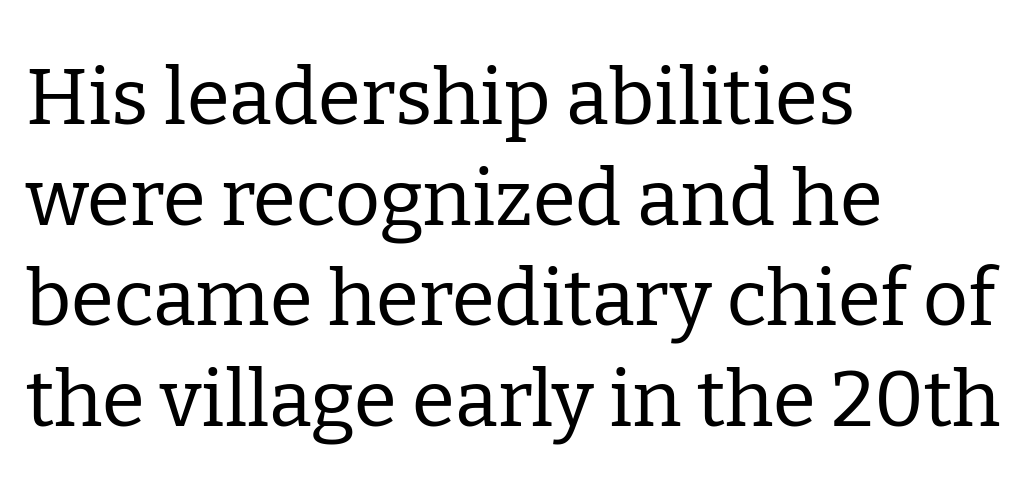
Check under the words: just untouched page. Does extra space separate the letters? No, they use regular spacing. Horizontal bands of white between lines are of average thickness. Which margin do the lines hug? The left one — the right edge is uneven.
